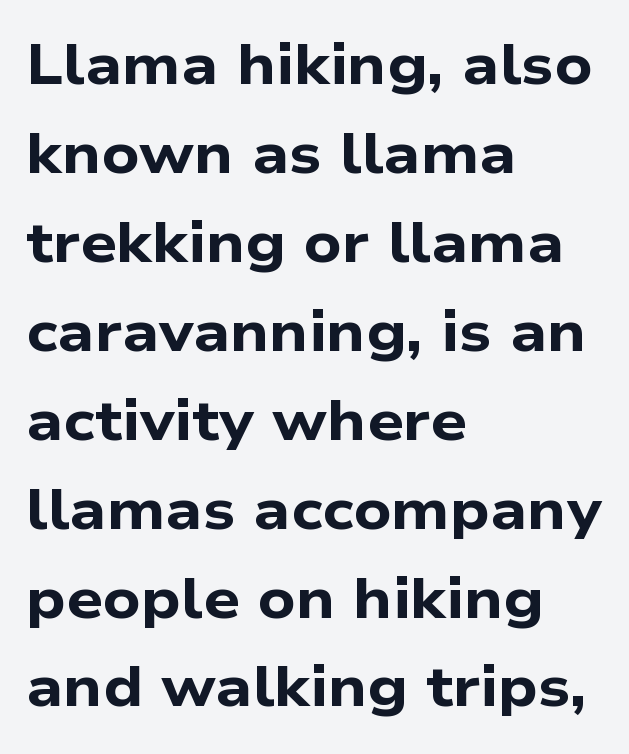
The image shows 57 px bold, wide sans-serif type; set left-aligned, normal line spacing (1.56x), normal letter spacing, not underlined; low stroke contrast and a medium x-height.
